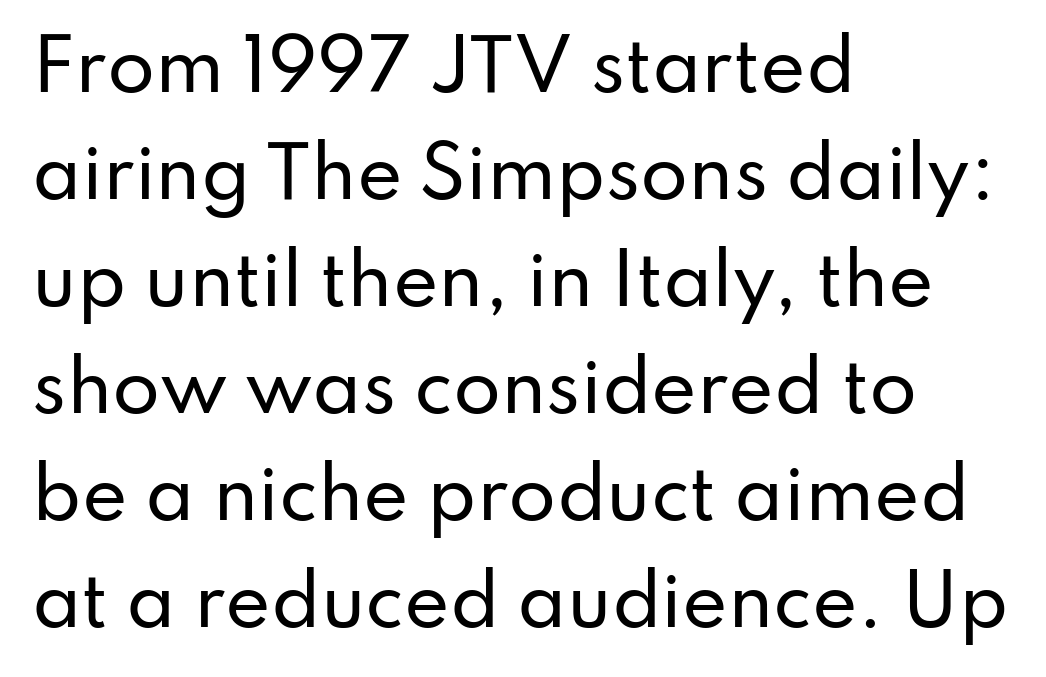
Q: Is the text italic (slanted)? A: No, it is upright.
Q: Is the typeface a serif or a sans-serif typeface? A: Sans-serif.
Q: Is the text underlined? A: No.
Q: How is the paragraph aligned? A: Left-aligned.
Q: Is the spacing between letters normal or unusually wide? A: Normal.
Q: Is the spacing between lines tight, normal or loose? A: Normal.
Q: Width (condensed, normal, or wide)? A: Normal.
Q: Stroke contrast? A: Low.
Q: x-height? A: Small.
Q: Monospaced? A: No.
